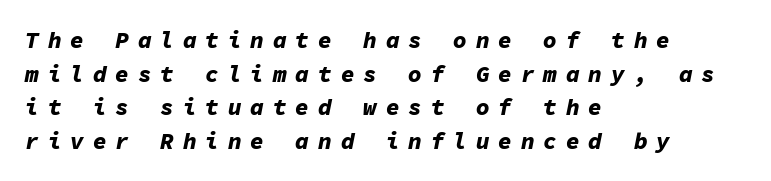
Q: Is the text bold? A: Yes.
Q: Is the text italic (slanted)? A: Yes, it leans right by about 11 degrees.
Q: Is the text underlined? A: No.
Q: How is the paragraph aligned? A: Left-aligned.
Q: Is the spacing between letters normal or unusually wide? A: Unusually wide.
Q: Is the spacing between lines tight, normal or loose? A: Normal.
